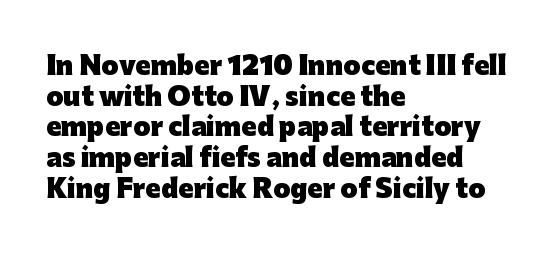
The image shows 25 px bold type, upright; set left-aligned, line spacing 1.23x, normal letter spacing, not underlined.
